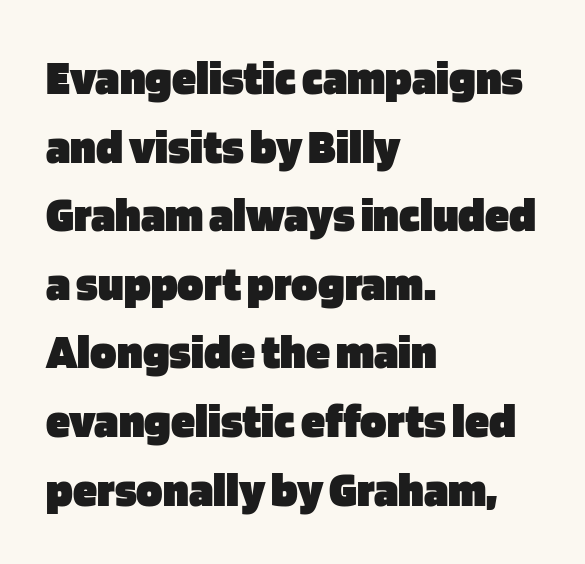
{"serif": "no", "italic": "no", "bold": "yes", "weight": "heavy", "width": "normal", "stroke_contrast": "low", "x_height": "large", "monospaced": "no", "underline": "no", "align": "left", "line_spacing": "normal", "line_spacing_ratio": 1.4, "letter_spacing": "normal", "letter_spacing_em": 0.0, "glyph_px": 49}
